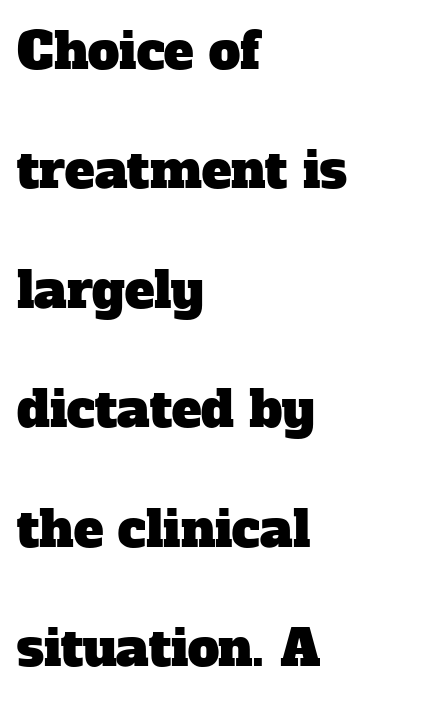
Q: Is the typeface a serif or a sans-serif typeface? A: Serif.
Q: Is the text underlined? A: No.
Q: How is the paragraph aligned? A: Left-aligned.
Q: Is the spacing between letters normal or unusually wide? A: Normal.
Q: Is the spacing between lines tight, normal or loose? A: Loose.
Q: Width (condensed, normal, or wide)? A: Normal.
Q: Stroke contrast? A: Low.
Q: x-height? A: Medium.
Q: Monospaced? A: No.
